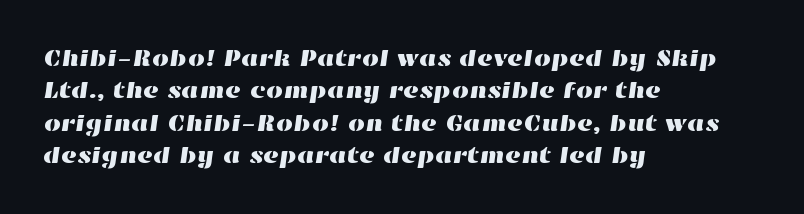
The image shows 24 px text type; set left-aligned, normal line spacing (1.35x), normal letter spacing, not underlined.
